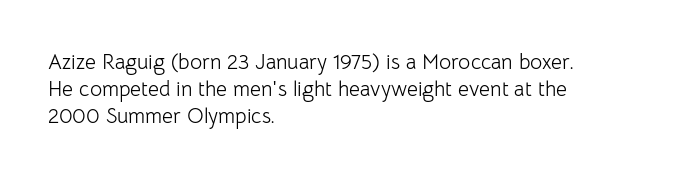
The passage shown is not underscored anywhere. Summary of vertical rhythm: regular, with standard interline spacing. The rag falls on the right side of this text block. Notice how the stems are strictly vertical — no italics here. Vertical stems look standard width or narrower in stroke.
